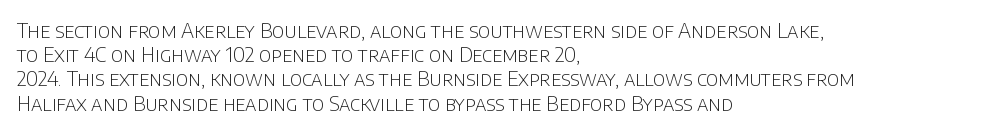
The image shows 20 px text type, upright; set left-aligned, line spacing 1.21x, normal letter spacing, not underlined.
